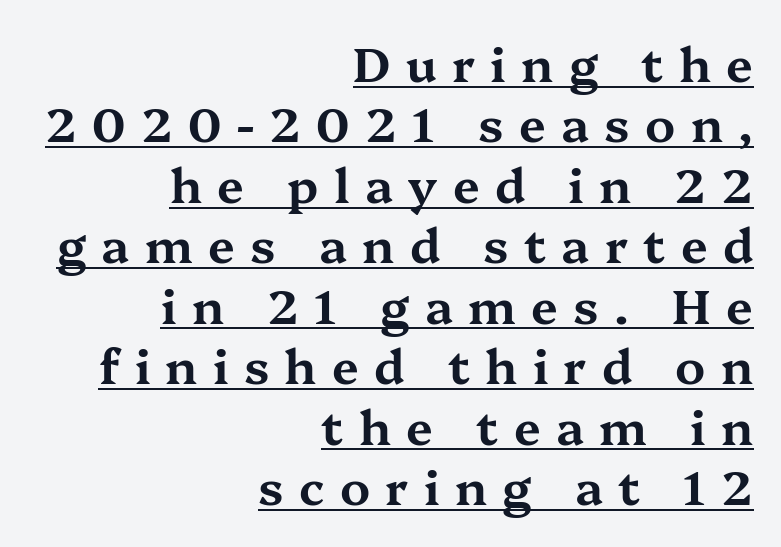
This sample uses an upright cut, with every glyph sitting square on the baseline. Each new line begins a customary step beneath the previous one. A rule runs beneath these lines of type. The passage shown is typeset with a serif family.
